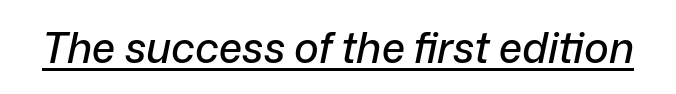
{"italic": "yes", "lean": "right", "slant_degrees": 12, "width": "normal", "stroke_contrast": "low", "x_height": "medium", "monospaced": "no", "underline": "yes", "letter_spacing": "normal", "letter_spacing_em": 0.0, "glyph_px": 42}
